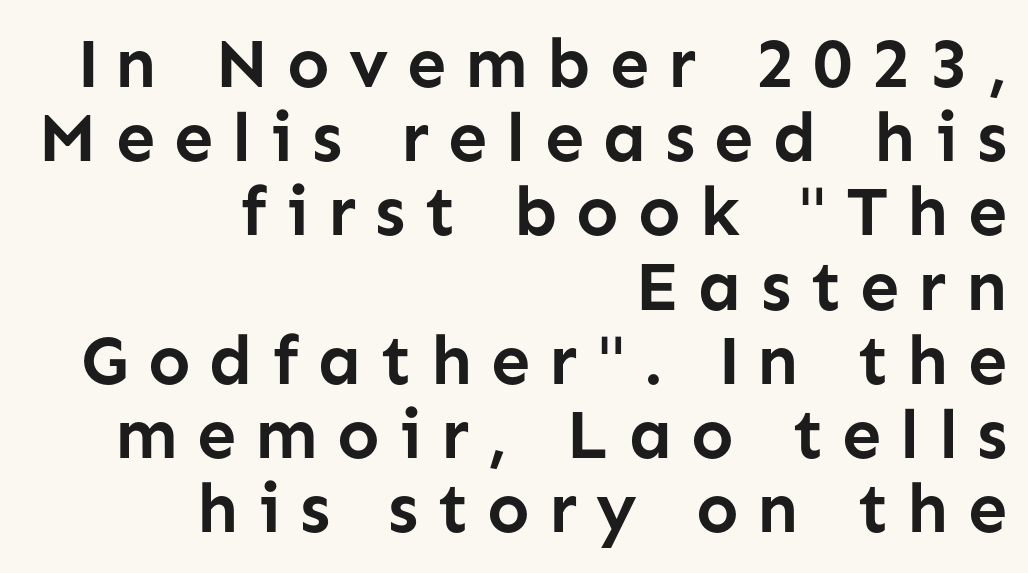
{"serif": "no", "italic": "no", "bold": "yes", "weight": "semibold", "width": "normal", "stroke_contrast": "low", "x_height": "medium", "monospaced": "no", "underline": "no", "align": "right", "line_spacing": "tight", "line_spacing_ratio": 1.06, "letter_spacing": "wide", "letter_spacing_em": 0.27, "glyph_px": 70}
